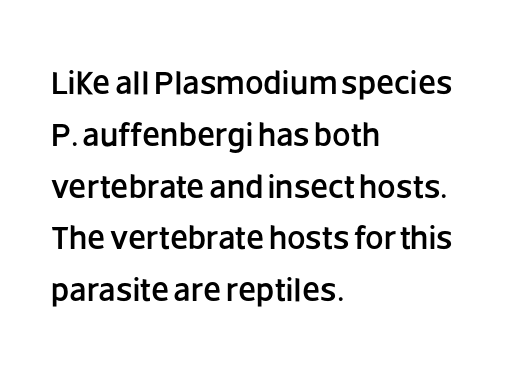
The image shows 33 px sans-serif type, upright; set left-aligned, normal line spacing (1.57x), normal letter spacing, not underlined; low stroke contrast and a large x-height.
